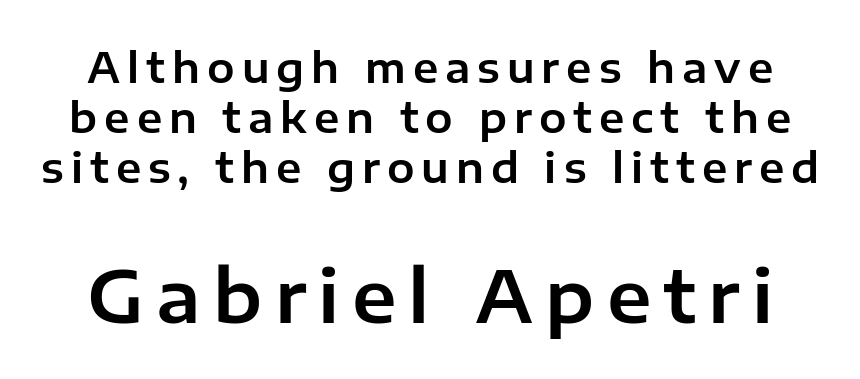
The image shows 72 px sans-serif type, upright; set line spacing 1.22x, not underlined; the second (bottom) block is 1.76x larger; low stroke contrast and a medium x-height.
